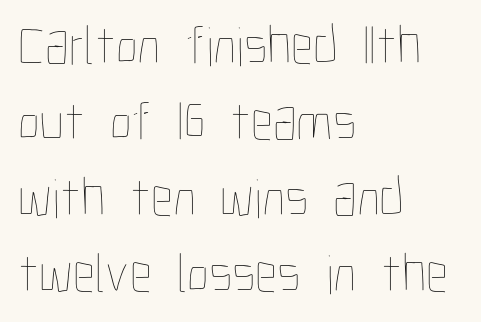
If you drew a ruler down the left edge, every line would touch it. Is there much room between lines? A standard amount, neither cramped nor airy. This is the regular roman posture of the typeface. The rendering uses natural spacing where letterforms have individual widths.
